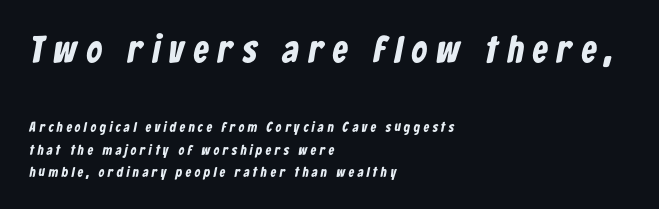
The image shows 38 px bold, condensed sans-serif type; set left-aligned, normal line spacing (1.58x), unusually wide letter spacing (+0.25 em), not underlined; the first (top) block is 2.71x larger; low stroke contrast and a medium x-height.
